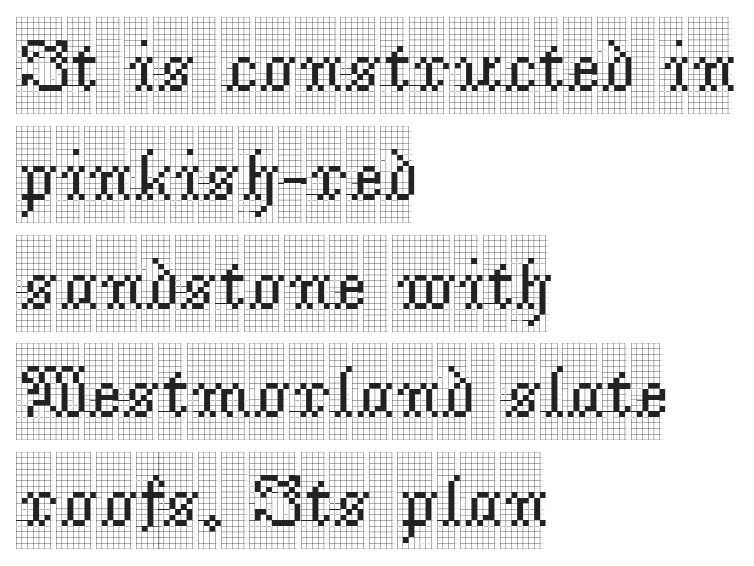
Q: Is the text italic (slanted)? A: No, it is upright.
Q: Is the typeface a serif or a sans-serif typeface? A: Serif.
Q: Is the text underlined? A: No.
Q: How is the paragraph aligned? A: Left-aligned.
Q: Is the spacing between letters normal or unusually wide? A: Normal.
Q: Is the spacing between lines tight, normal or loose? A: Normal.
Q: Width (condensed, normal, or wide)? A: Condensed.
Q: x-height? A: Large.
Q: Monospaced? A: No.
